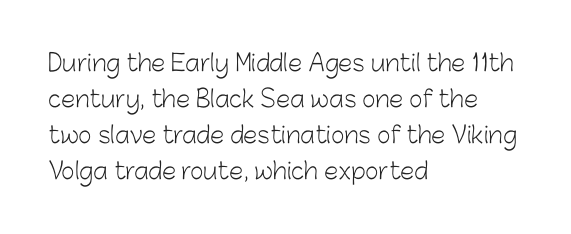
{"italic": "no", "bold": "no", "underline": "no", "align": "left", "line_spacing": "normal", "line_spacing_ratio": 1.57, "letter_spacing": "normal", "letter_spacing_em": 0.0, "glyph_px": 23}
